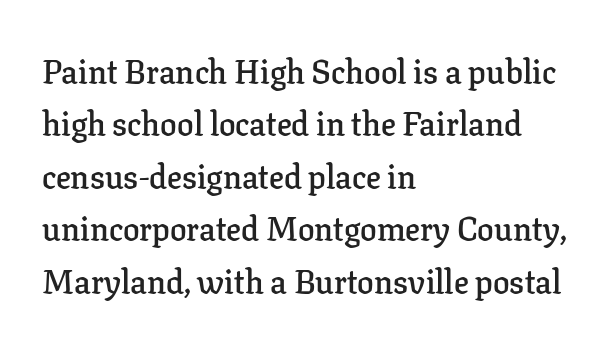
The image shows 33 px semibold serif type, upright; set left-aligned, normal line spacing (1.59x), normal letter spacing, not underlined; low stroke contrast and a medium x-height.
